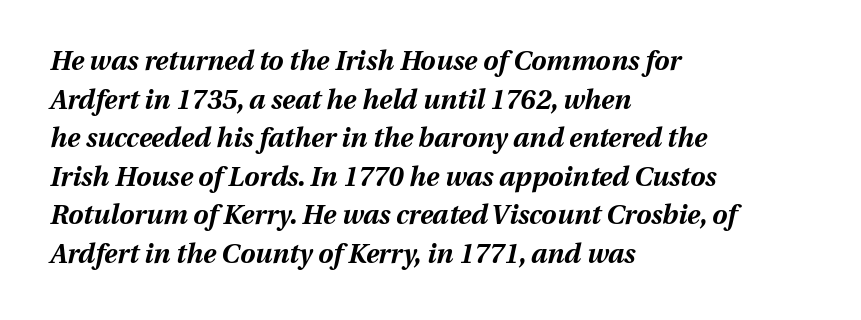
{"italic": "yes", "lean": "right", "slant_degrees": 13, "bold": "yes", "underline": "no", "align": "left", "line_spacing": "normal", "line_spacing_ratio": 1.43, "letter_spacing": "normal", "letter_spacing_em": 0.0, "glyph_px": 27}
